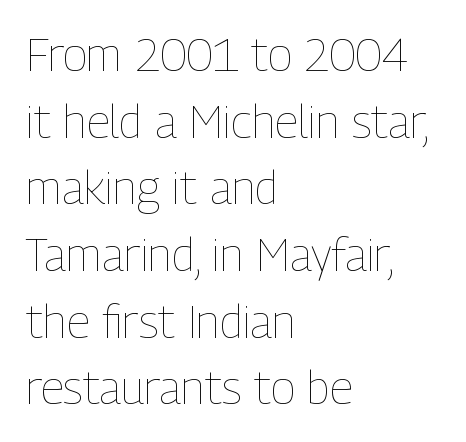
A light-to-regular cut is what we see here. A normal amount of white space separates one row of letters from the next. Look at the tracking — it's just the regular setting, nothing added. This rendering features lettering with no underline. A typesetter would mark this as roman, not italic. The passage is arranged the way most books set body copy — flush left.
